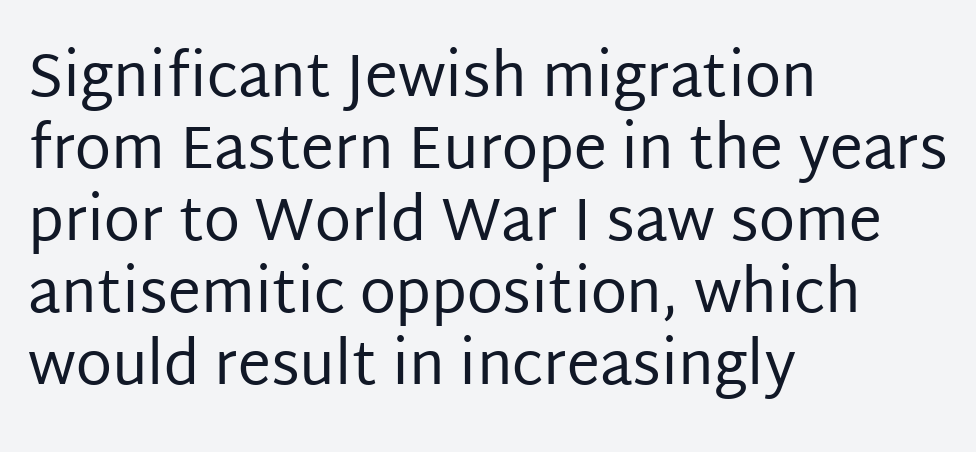
Q: Is the text bold? A: No.
Q: Is the text italic (slanted)? A: No, it is upright.
Q: Is the typeface a serif or a sans-serif typeface? A: Sans-serif.
Q: Is the text underlined? A: No.
Q: How is the paragraph aligned? A: Left-aligned.
Q: Is the spacing between letters normal or unusually wide? A: Normal.
Q: Width (condensed, normal, or wide)? A: Normal.
Q: Stroke contrast? A: Low.
Q: x-height? A: Large.
Q: Monospaced? A: No.
